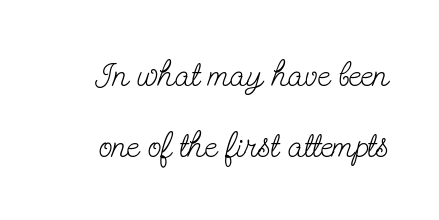
The area under the type is left untouched. No chunkiness to these letters — they're not bold. Here the designer chose a conventional face with non-uniform glyph widths.
